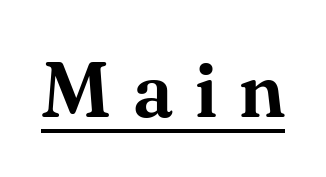
Q: Is the text italic (slanted)? A: No, it is upright.
Q: Is the typeface a serif or a sans-serif typeface? A: Serif.
Q: Is the text underlined? A: Yes.
Q: Is the spacing between letters normal or unusually wide? A: Unusually wide.
Q: Width (condensed, normal, or wide)? A: Normal.
Q: Stroke contrast? A: Medium.
Q: x-height? A: Small.
Q: Monospaced? A: No.
